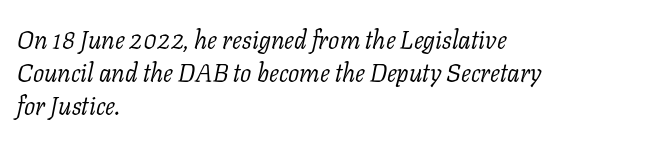
Q: Is the text bold? A: No.
Q: Is the text italic (slanted)? A: Yes, it leans right by about 11 degrees.
Q: Is the text underlined? A: No.
Q: How is the paragraph aligned? A: Left-aligned.
Q: Is the spacing between letters normal or unusually wide? A: Normal.
Q: Is the spacing between lines tight, normal or loose? A: Normal.
